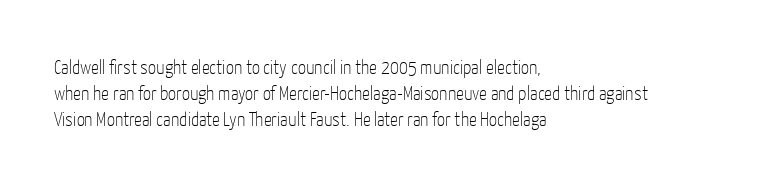
Q: Is the text bold? A: No.
Q: Is the text italic (slanted)? A: No, it is upright.
Q: Is the text underlined? A: No.
Q: How is the paragraph aligned? A: Left-aligned.
Q: Is the spacing between letters normal or unusually wide? A: Normal.
Q: Is the spacing between lines tight, normal or loose? A: Normal.
